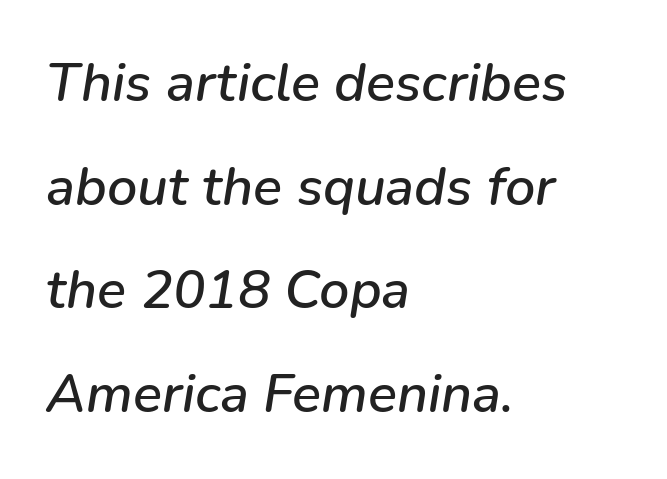
The image shows 54 px text type, italic (leaning right); set left-aligned, loose line spacing (1.92x), normal letter spacing, not underlined; low stroke contrast and a medium x-height.
